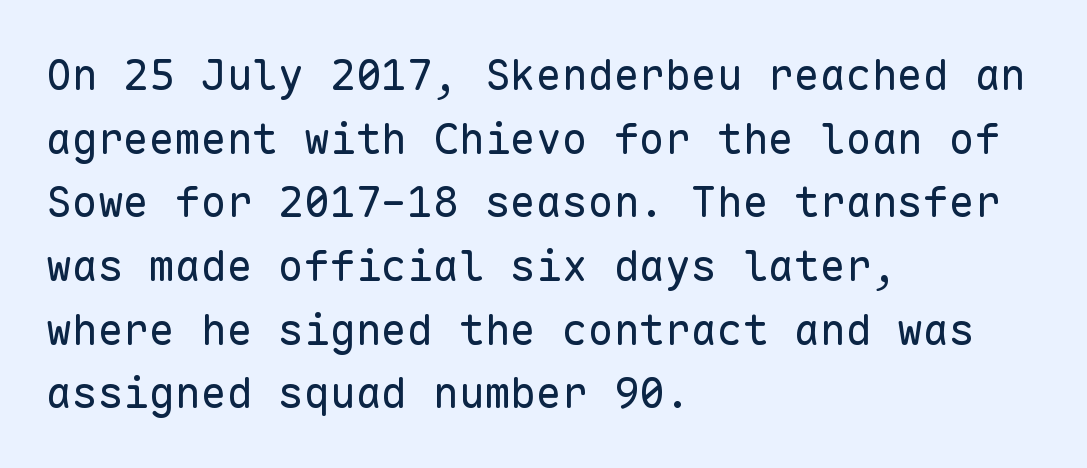
Nothing unusual about the tracking: characters are spaced as the font intends. The specimen reads as upright at a glance. The rows are spaced the way most documents space them. The letters carry no serifs — their stems end cleanly without finishing strokes.
